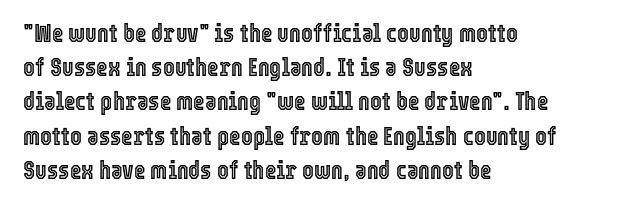
The lettering holds an erect, upright posture throughout. Nobody drew a line under any word here. This rendering uses left alignment, leaving the right contour irregular. Each new line begins a customary step beneath the previous one. Students, note that the glyphs here touch the page at normal intervals.
